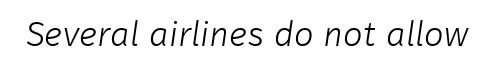
{"serif": "no", "bold": "no", "weight": "light", "width": "normal", "stroke_contrast": "low", "x_height": "medium", "monospaced": "no", "underline": "no", "letter_spacing": "normal", "letter_spacing_em": 0.0, "glyph_px": 35}
